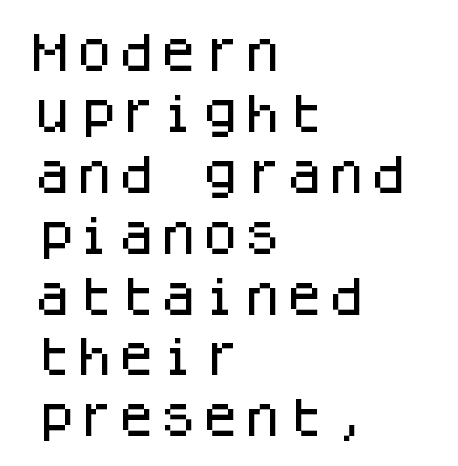
Vertically, the passage feels balanced, rows spaced as you'd expect. Nobody drew a line under any word here. Look at the tracking — it's just the regular setting, nothing added. Teacher's note: observe the even left margin — that is flush-left alignment.
